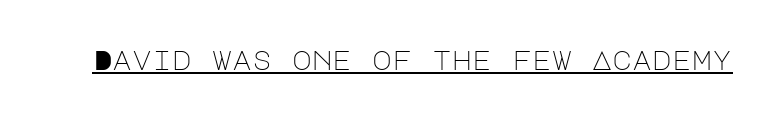
{"italic": "no", "bold": "no", "underline": "yes", "letter_spacing": "normal", "letter_spacing_em": 0.0, "glyph_px": 27}
